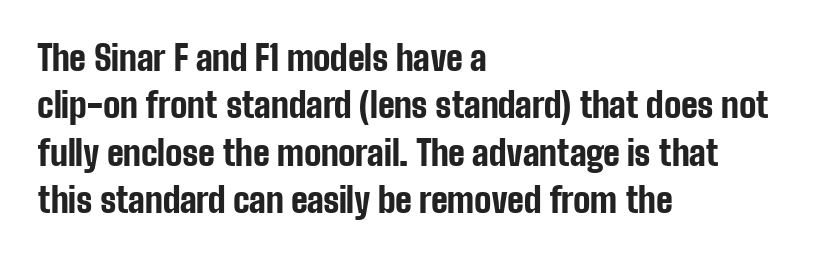
Q: Is the text bold? A: Yes.
Q: Is the text italic (slanted)? A: No, it is upright.
Q: Is the typeface a serif or a sans-serif typeface? A: Sans-serif.
Q: Is the text underlined? A: No.
Q: How is the paragraph aligned? A: Left-aligned.
Q: Is the spacing between letters normal or unusually wide? A: Normal.
Q: Is the spacing between lines tight, normal or loose? A: Normal.
Q: Width (condensed, normal, or wide)? A: Condensed.
Q: Stroke contrast? A: Low.
Q: x-height? A: Medium.
Q: Monospaced? A: No.
